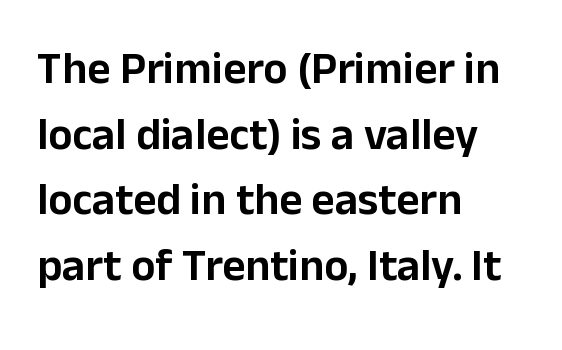
The image shows 45 px sans-serif type, upright; set left-aligned, normal line spacing (1.46x), normal letter spacing, not underlined; low stroke contrast and a medium x-height.
